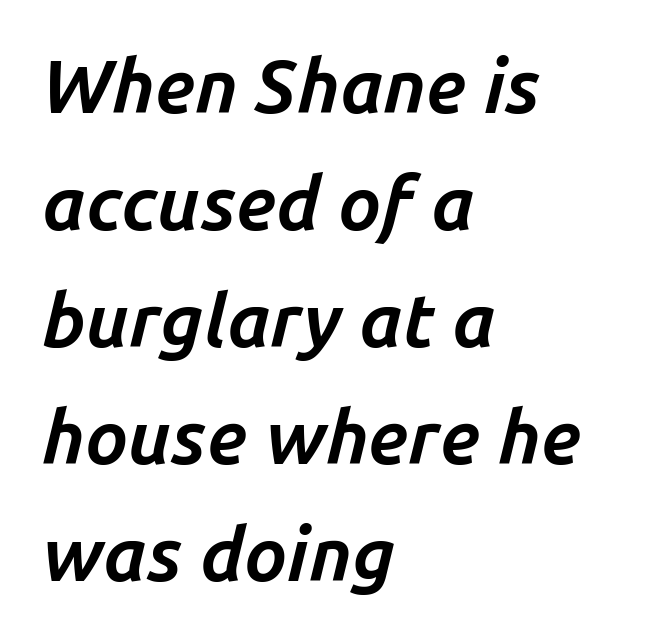
The face used here has the dense, thick strokes of a bold. Caption: standard tracking, unaltered. Layout note: lines flush left. These lines are rendered in a variable-pitch font. Descenders are the only things crossing below the line.
